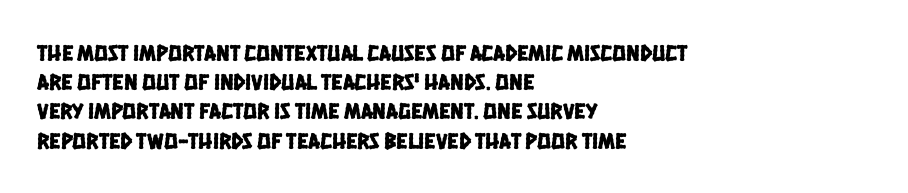
This rendering features lettering with no underline. Leading: standard. This rendering uses left alignment, leaving the right contour irregular. The passage shown has conventional tracking throughout.
